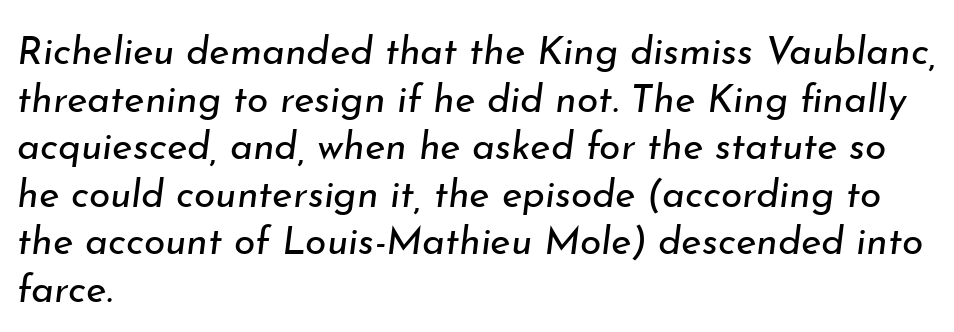
{"italic": "yes", "lean": "right", "slant_degrees": 7, "bold": "no", "weight": "regular", "width": "normal", "stroke_contrast": "low", "x_height": "small", "monospaced": "no", "underline": "no", "align": "left", "line_spacing_ratio": 1.22, "letter_spacing": "normal", "letter_spacing_em": 0.0, "glyph_px": 39}
